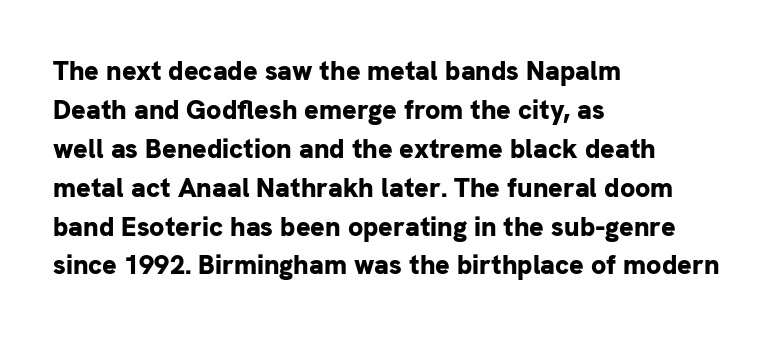
{"italic": "no", "bold": "yes", "underline": "no", "align": "left", "line_spacing": "normal", "line_spacing_ratio": 1.44, "letter_spacing": "normal", "letter_spacing_em": 0.0, "glyph_px": 27}
